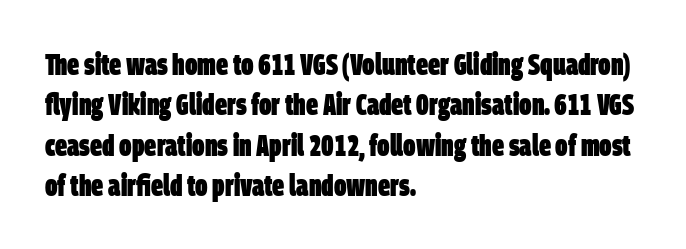
The glyphs in this specimen are sans serif. Horizontal bands of white between lines are of average thickness. Short note: letters normally spaced. Stroke thickness is high; the sample reads as a true bold.
